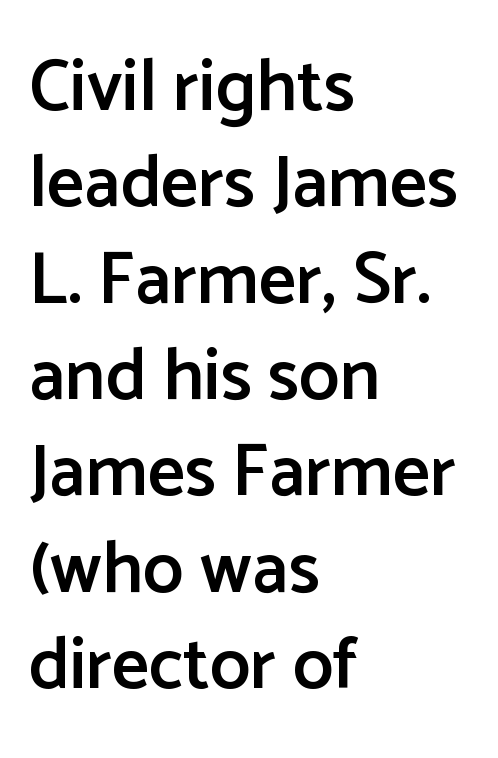
{"serif": "no", "italic": "no", "bold": "semi", "weight": "semibold", "width": "normal", "stroke_contrast": "low", "x_height": "medium", "monospaced": "no", "underline": "no", "align": "left", "line_spacing": "normal", "line_spacing_ratio": 1.32, "letter_spacing": "normal", "letter_spacing_em": 0.0, "glyph_px": 73}
